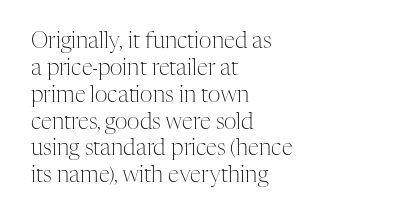
{"italic": "no", "bold": "no", "underline": "no", "align": "left", "line_spacing_ratio": 1.22, "letter_spacing": "normal", "letter_spacing_em": 0.0, "glyph_px": 22}
